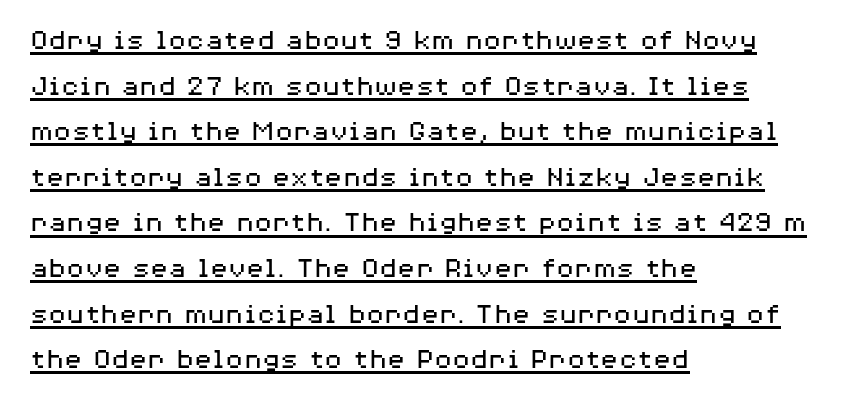
Quick note: interline space is typical. Spacing between characters is what you'd get straight out of the box. Classification — sans serif. The font's upright variant was chosen for this text. Spacing verdict: proportional, widths tailored to each character.
